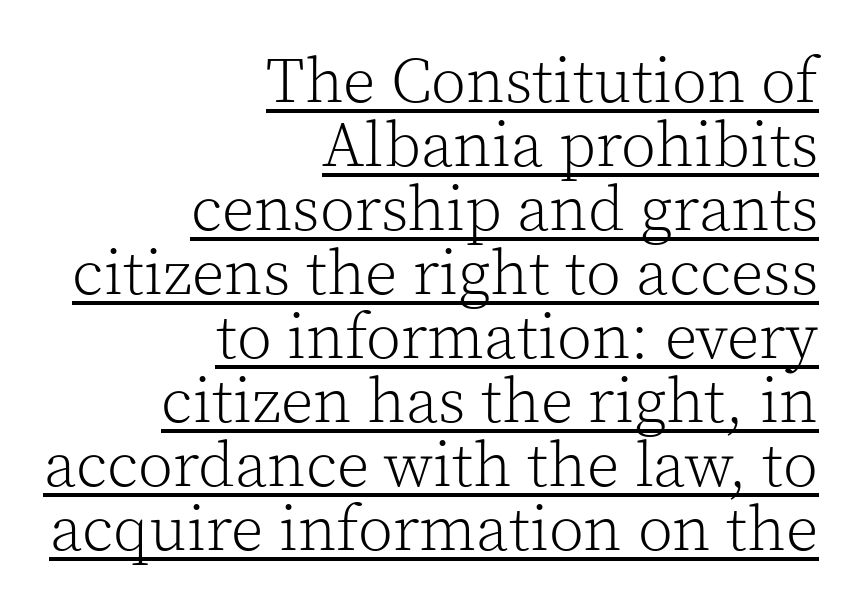
The space between consecutive lines is stingy. The paragraph has a hard right edge and a soft left edge. Unlike a clean sans, this face finishes its strokes with serifs. The strokes carry an ordinary text weight at most. Posture: vertical. The lettering is marked with a stroke running underneath it.
